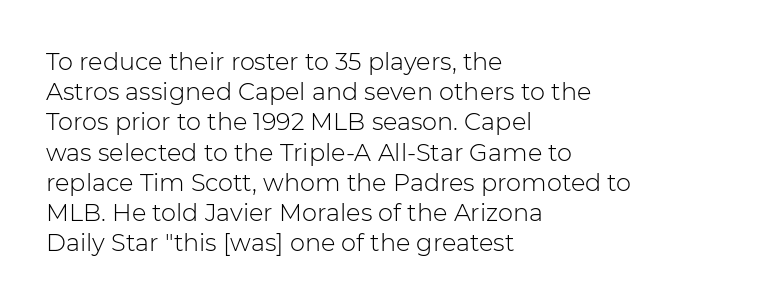
The image shows 24 px text type, upright; set left-aligned, normal line spacing (1.26x), normal letter spacing, not underlined.
